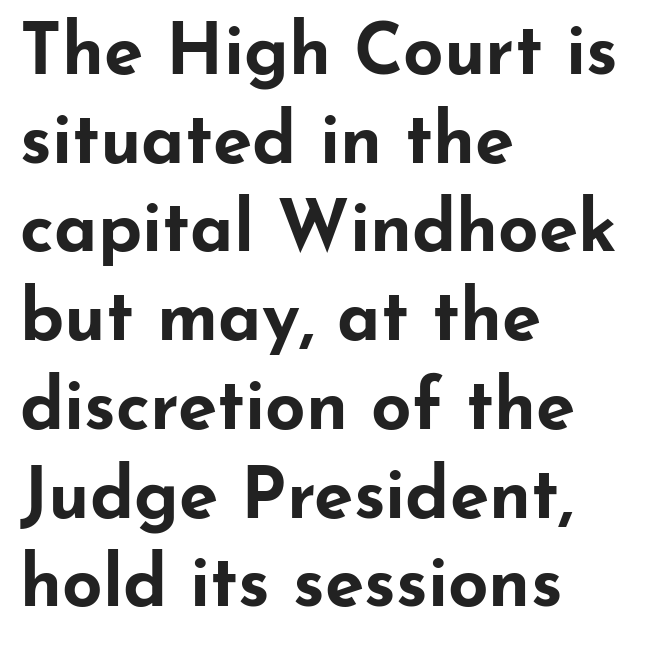
{"serif": "no", "italic": "no", "bold": "yes", "weight": "bold", "width": "wide", "stroke_contrast": "low", "x_height": "small", "monospaced": "no", "underline": "no", "align": "left", "line_spacing": "normal", "line_spacing_ratio": 1.25, "letter_spacing": "normal", "letter_spacing_em": 0.0, "glyph_px": 71}
